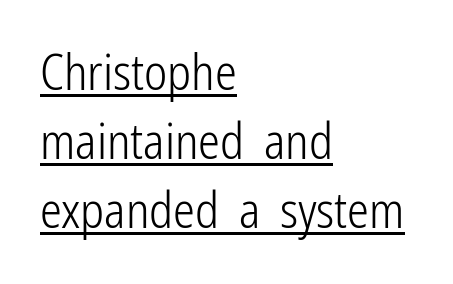
The image shows 49 px light, condensed sans-serif type, upright; set left-aligned, normal line spacing (1.41x), normal letter spacing, underlined; low stroke contrast and a medium x-height.
